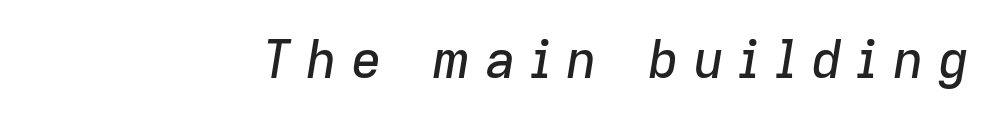
Q: Is the text italic (slanted)? A: Yes, it leans right by about 9 degrees.
Q: Is the text underlined? A: No.
Q: Is the spacing between letters normal or unusually wide? A: Unusually wide.
Q: Width (condensed, normal, or wide)? A: Normal.
Q: Stroke contrast? A: Low.
Q: x-height? A: Medium.
Q: Monospaced? A: No.
